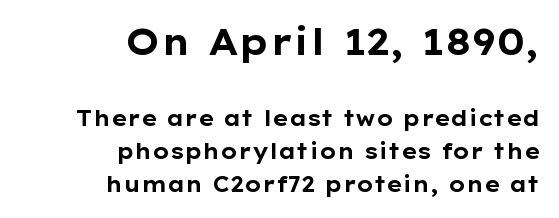
The image shows 36 px bold, wide sans-serif type, upright; set right-aligned, normal line spacing (1.58x), normal letter spacing, not underlined; the first (top) block is 1.71x larger; low stroke contrast and a medium x-height.
